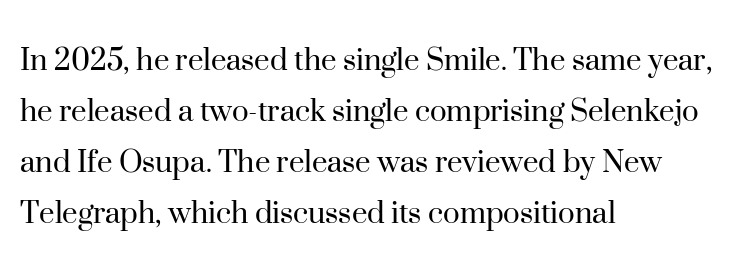
The image shows 35 px regular-weight serif type, upright; set left-aligned, normal line spacing (1.46x), normal letter spacing, not underlined; high stroke contrast and a small x-height.
